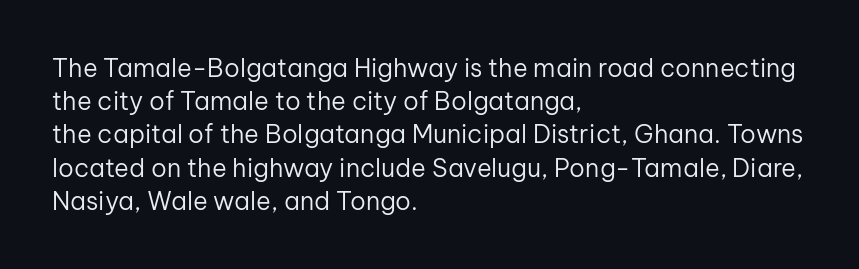
These lines sit exactly where default settings would place them. Decoration check: the copy has no underline. The typeface has the unassuming heft of standard copy or less. Horizontal alignment here is leftward, the default for most running prose.
